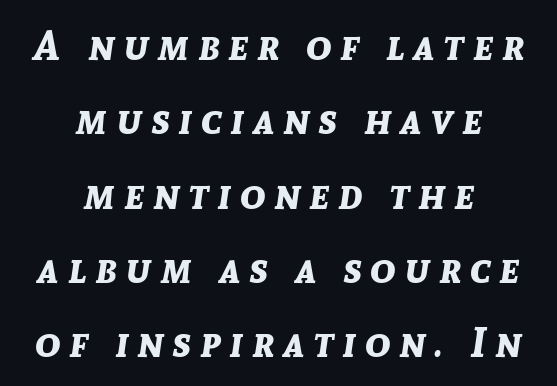
{"italic": "yes", "lean": "right", "slant_degrees": 8, "bold": "yes", "weight": "bold", "width": "normal", "stroke_contrast": "low", "x_height": "medium", "monospaced": "no", "underline": "no", "align": "center", "line_spacing_ratio": 1.77, "letter_spacing": "wide", "letter_spacing_em": 0.21, "glyph_px": 42}
